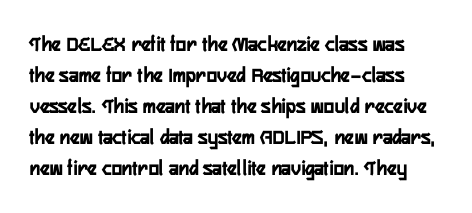
The lines sit at an ordinary, default distance from one another. The type sits square on the baseline with zero lean. Tracking here is standard; glyphs follow each other at the usual distance. The gap between lines stays unmarked. The letters are bold, with thick, heavy strokes.
